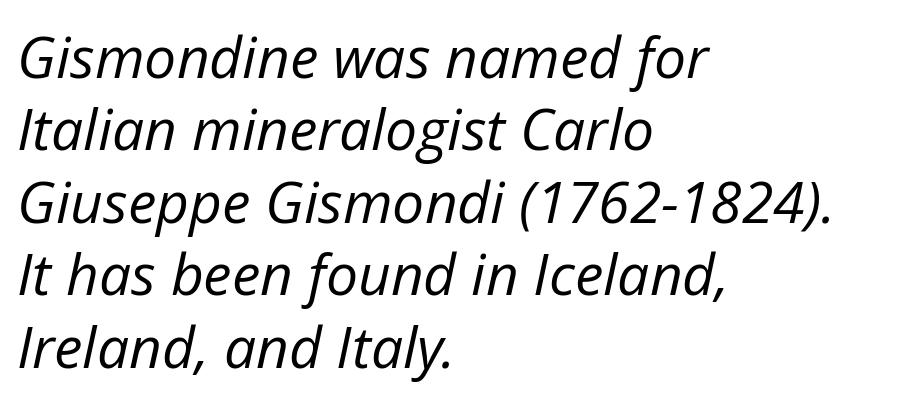
The image shows 57 px regular-weight type, italic (leaning right); set left-aligned, normal line spacing (1.27x), normal letter spacing, not underlined; low stroke contrast and a medium x-height.
